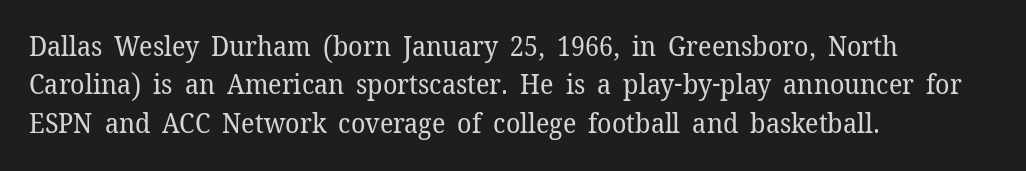
{"italic": "no", "bold": "no", "underline": "no", "align": "left", "line_spacing": "normal", "line_spacing_ratio": 1.42, "letter_spacing": "normal", "letter_spacing_em": 0.0, "glyph_px": 27}
